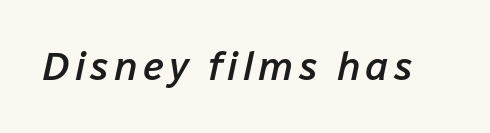
Q: Is the text bold? A: Semi-bold.
Q: Is the text italic (slanted)? A: Yes, it leans right by about 12 degrees.
Q: Is the text underlined? A: No.
Q: Width (condensed, normal, or wide)? A: Normal.
Q: Stroke contrast? A: Low.
Q: x-height? A: Medium.
Q: Monospaced? A: No.
